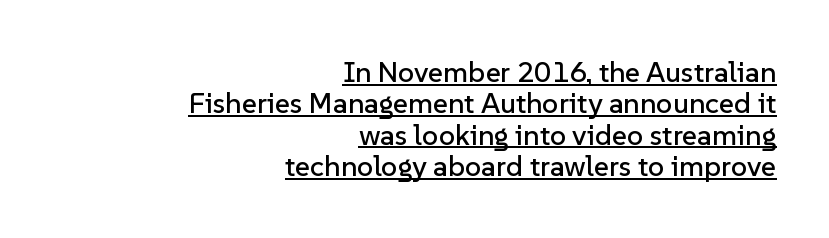
Like a heading marked for emphasis, these lines bear an underscore. The lines are quadded right. The glyphs in this specimen are sans serif. Honestly, the letter spacing is just normal — you wouldn't notice it. The lettering holds an erect, upright posture throughout. Very little white space separates one row of letters from the next.
